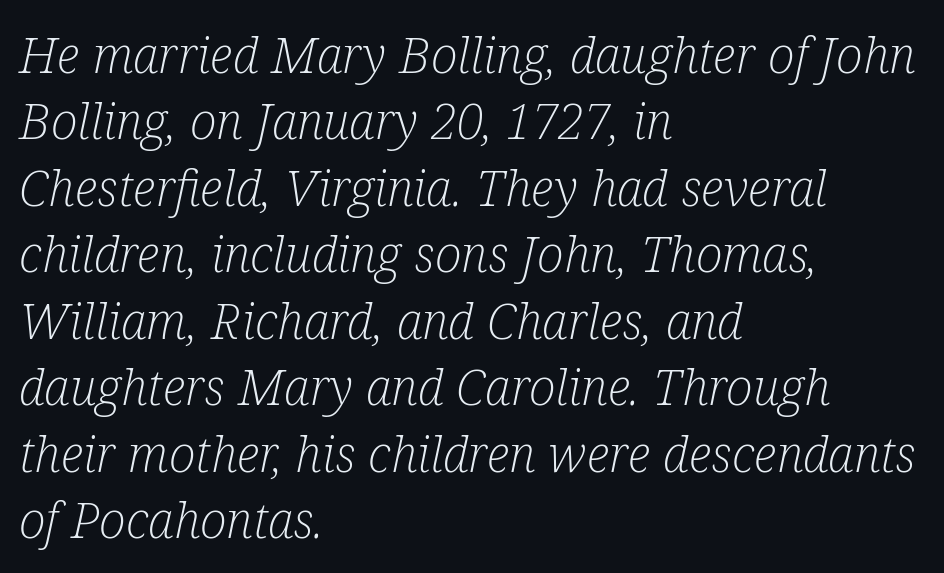
The image shows 50 px light, condensed serif type, italic (leaning right); set left-aligned, normal line spacing (1.33x), normal letter spacing, not underlined; low stroke contrast and a medium x-height.
